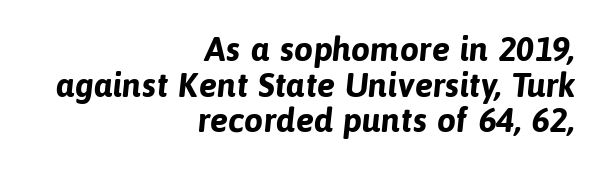
{"serif": "no", "bold": "yes", "weight": "bold", "width": "normal", "stroke_contrast": "low", "x_height": "medium", "monospaced": "no", "underline": "no", "align": "right", "line_spacing": "tight", "line_spacing_ratio": 1.05, "letter_spacing": "normal", "letter_spacing_em": 0.0, "glyph_px": 34}
